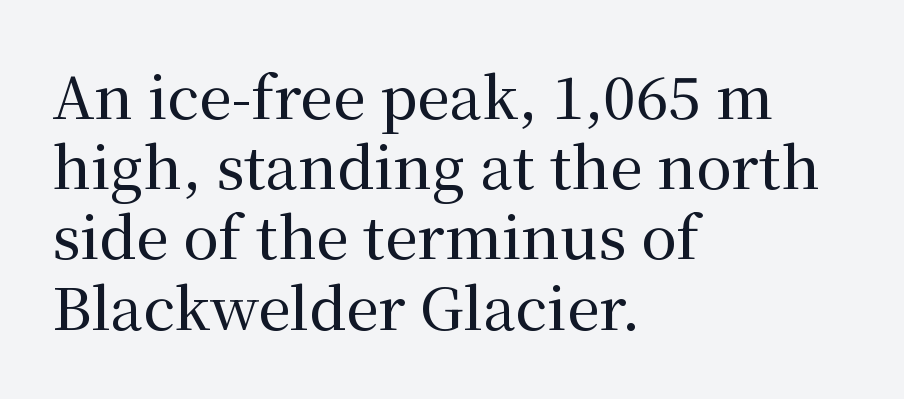
{"serif": "yes", "italic": "no", "width": "normal", "stroke_contrast": "medium", "x_height": "medium", "monospaced": "no", "underline": "no", "align": "left", "line_spacing_ratio": 1.21, "letter_spacing": "normal", "letter_spacing_em": 0.0, "glyph_px": 58}
